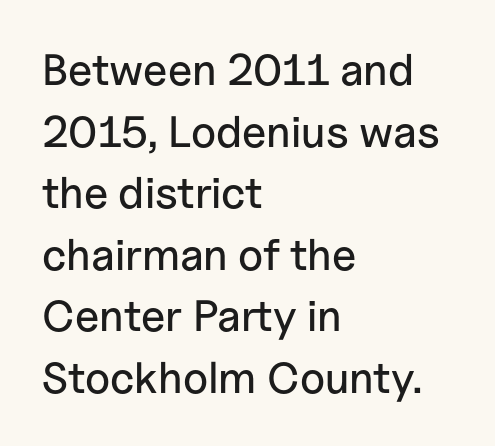
The image shows 44 px sans-serif type, upright; set left-aligned, normal line spacing (1.4x), normal letter spacing, not underlined; low stroke contrast and a medium x-height.
